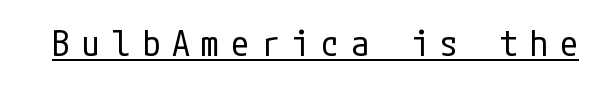
The image shows 36 px regular-weight, condensed sans-serif type, upright; set unusually wide letter spacing (+0.33 em), underlined; low stroke contrast and a medium x-height.
